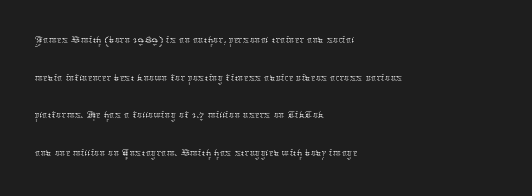
This sample is left-justified, so line endings fall wherever the words run out. Short note: letters normally spaced. These lines were composed using upright roman letters. Nothing heavy about these letters — not bold at all. The glyphs are unaccompanied by any horizontal stroke below them. Quick note: interline space is typical.
